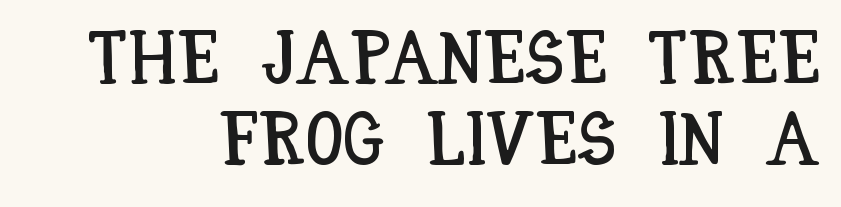
Q: Is the text italic (slanted)? A: No, it is upright.
Q: Is the text underlined? A: No.
Q: How is the paragraph aligned? A: Right-aligned.
Q: Is the spacing between letters normal or unusually wide? A: Normal.
Q: Is the spacing between lines tight, normal or loose? A: Tight.
Q: Width (condensed, normal, or wide)? A: Condensed.
Q: Stroke contrast? A: Low.
Q: x-height? A: Large.
Q: Monospaced? A: No.
